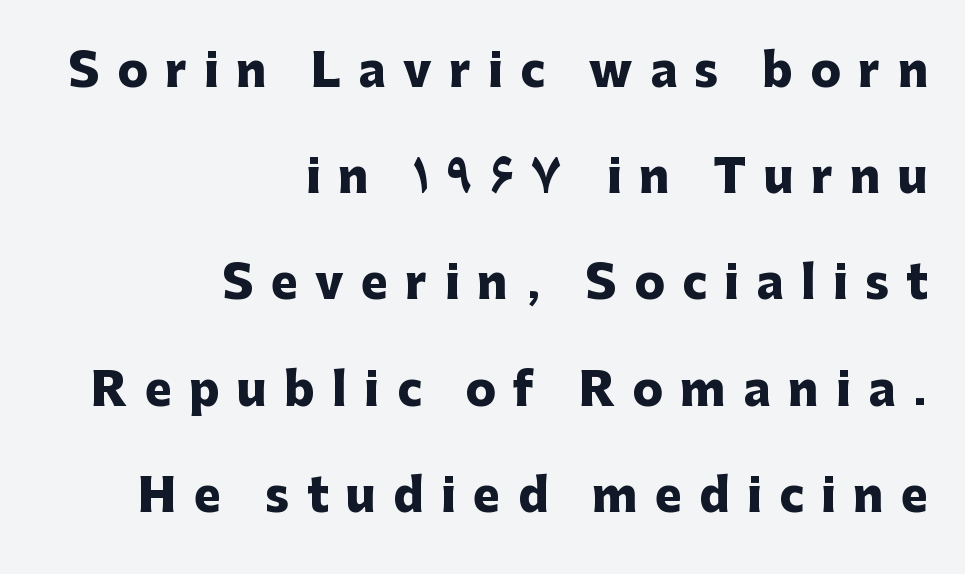
The image shows 45 px heavy sans-serif type, upright; set right-aligned, loose line spacing (2.36x), unusually wide letter spacing (+0.39 em), not underlined; low stroke contrast and a medium x-height.
